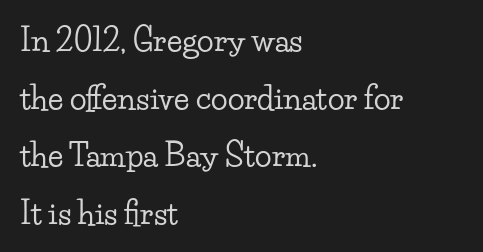
The passage shown has conventional tracking throughout. Style check: upright. These lines are composed in type with serifs. All the whitespace from short lines collects on the right.
